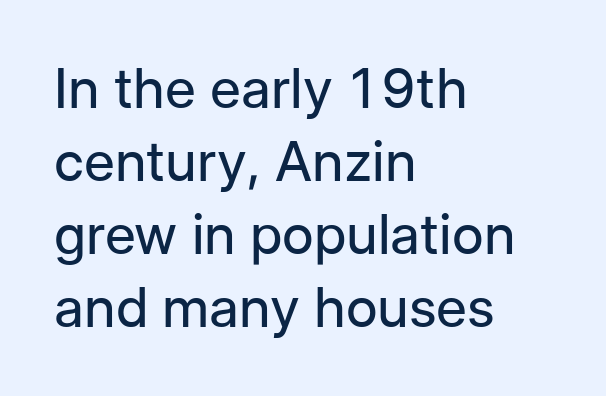
Line beginnings align vertically; line endings do not. The letters stand upright; this is a roman face. Regarding serifs, this sample does without them. The gap between lines stays unmarked. Each word holds together tightly as a unit, with standard inter-letter gaps.
